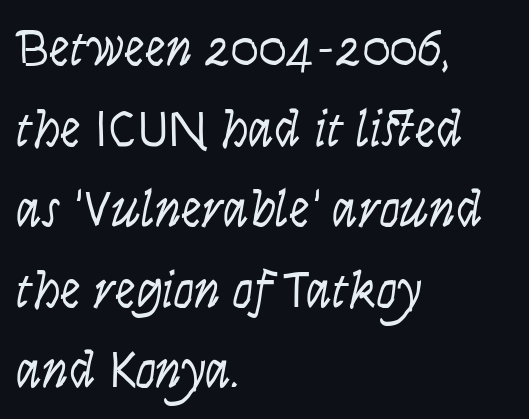
Q: Is the text bold? A: No.
Q: Is the text italic (slanted)? A: Yes, it leans right by about 9 degrees.
Q: Is the text underlined? A: No.
Q: How is the paragraph aligned? A: Left-aligned.
Q: Is the spacing between letters normal or unusually wide? A: Normal.
Q: Is the spacing between lines tight, normal or loose? A: Normal.
Q: Width (condensed, normal, or wide)? A: Condensed.
Q: Stroke contrast? A: Low.
Q: x-height? A: Large.
Q: Monospaced? A: No.
